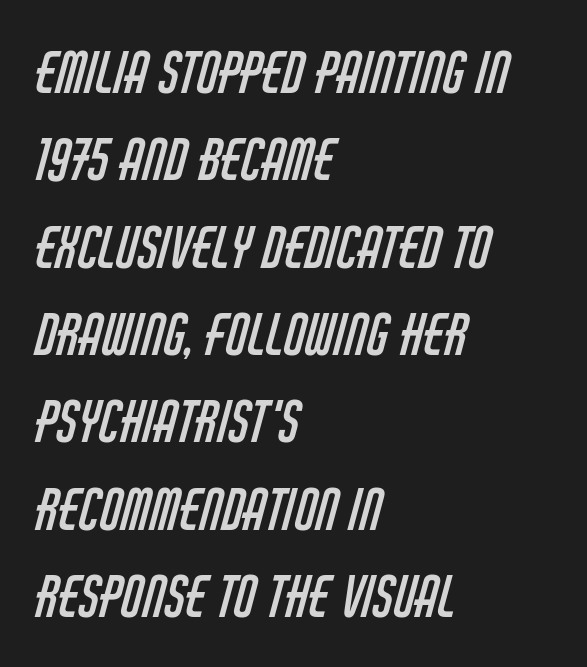
Q: Is the text bold? A: No.
Q: Is the typeface a serif or a sans-serif typeface? A: Sans-serif.
Q: Is the text underlined? A: No.
Q: How is the paragraph aligned? A: Left-aligned.
Q: Is the spacing between letters normal or unusually wide? A: Normal.
Q: Is the spacing between lines tight, normal or loose? A: Normal.
Q: Width (condensed, normal, or wide)? A: Condensed.
Q: Stroke contrast? A: Low.
Q: x-height? A: Large.
Q: Monospaced? A: No.
